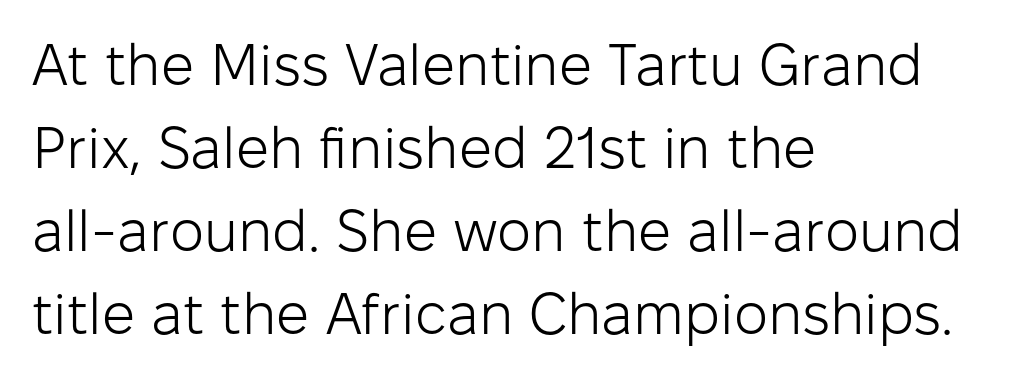
The image shows 58 px light sans-serif type, upright; set left-aligned, normal line spacing (1.43x), normal letter spacing, not underlined; low stroke contrast and a medium x-height.
